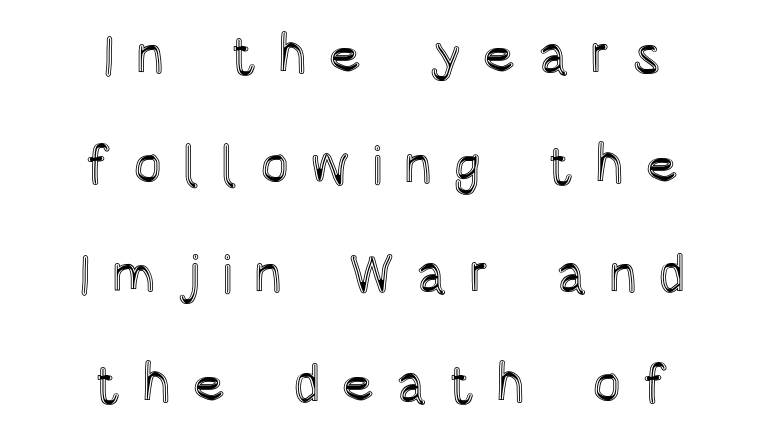
The image shows 54 px condensed type, upright; set centered, loose line spacing (2.03x), unusually wide letter spacing (+0.39 em), not underlined; a large x-height.
